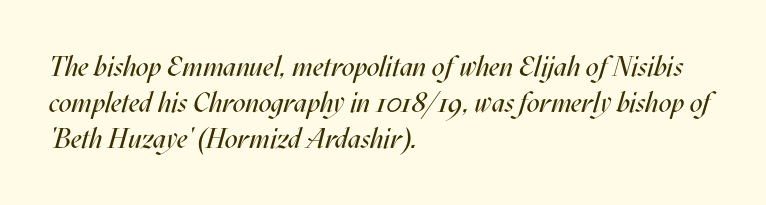
This block has exactly the height ordinary leading produces. Teacher's note: observe the even left margin — that is flush-left alignment. The letters sit at their default tracking, neither squeezed nor spread. You could not count columns in this text — the font is proportionally spaced. Glance below the letters and you will spot only blank space. The letters look calm and open, with moderate or lighter stems.
